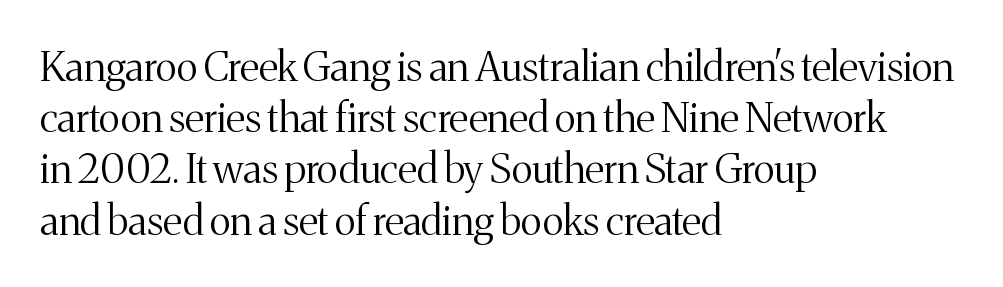
The image shows 41 px light serif type, upright; set left-aligned, normal line spacing (1.25x), normal letter spacing, not underlined; medium stroke contrast and a medium x-height.
